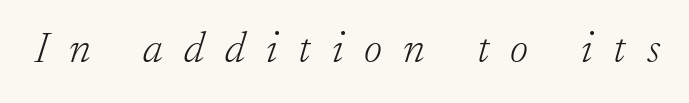
Q: Is the text bold? A: No.
Q: Is the text italic (slanted)? A: Yes, it leans right by about 17 degrees.
Q: Is the typeface a serif or a sans-serif typeface? A: Serif.
Q: Is the text underlined? A: No.
Q: Is the spacing between letters normal or unusually wide? A: Unusually wide.
Q: Width (condensed, normal, or wide)? A: Normal.
Q: Stroke contrast? A: Low.
Q: x-height? A: Small.
Q: Monospaced? A: No.
